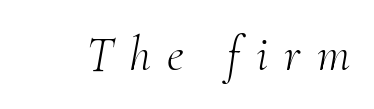
The image shows 49 px light serif type, italic (leaning right); set unusually wide letter spacing (+0.33 em), not underlined; medium stroke contrast and a small x-height.
